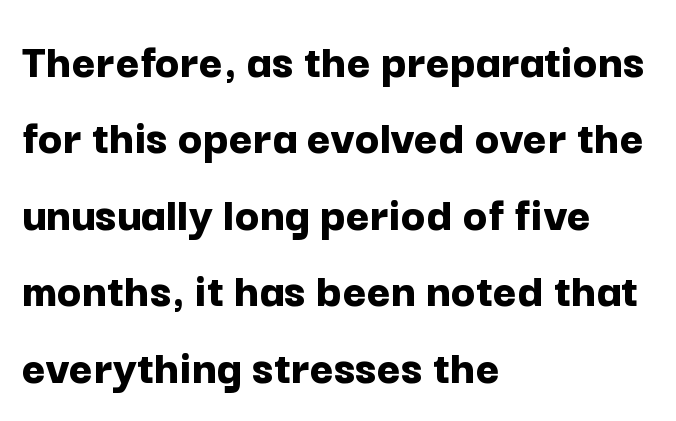
The image shows 51 px bold sans-serif type, upright; set left-aligned, normal line spacing (1.5x), normal letter spacing, not underlined; low stroke contrast and a medium x-height.
